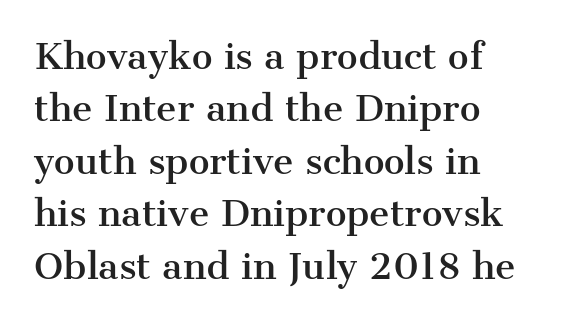
{"serif": "yes", "italic": "no", "width": "normal", "stroke_contrast": "medium", "x_height": "medium", "monospaced": "no", "underline": "no", "align": "left", "line_spacing": "normal", "line_spacing_ratio": 1.5, "letter_spacing": "normal", "letter_spacing_em": 0.0, "glyph_px": 35}
